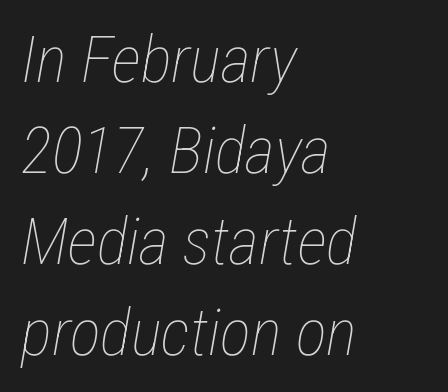
Q: Is the text bold? A: No.
Q: Is the text italic (slanted)? A: Yes, it leans right by about 12 degrees.
Q: Is the text underlined? A: No.
Q: How is the paragraph aligned? A: Left-aligned.
Q: Is the spacing between letters normal or unusually wide? A: Normal.
Q: Is the spacing between lines tight, normal or loose? A: Normal.
Q: Width (condensed, normal, or wide)? A: Condensed.
Q: Stroke contrast? A: Low.
Q: x-height? A: Medium.
Q: Monospaced? A: No.
